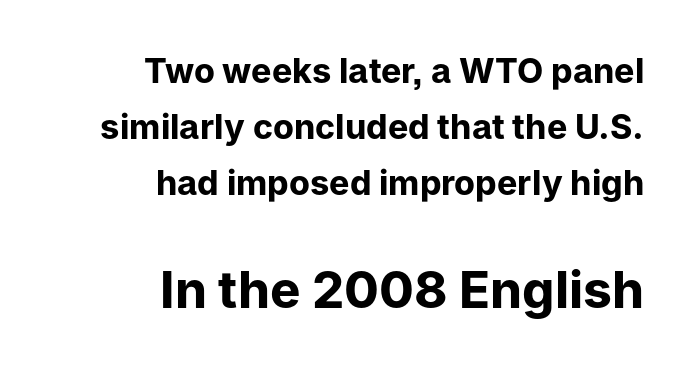
{"serif": "no", "italic": "no", "bold": "yes", "weight": "bold", "width": "normal", "stroke_contrast": "low", "x_height": "medium", "monospaced": "no", "underline": "no", "align": "right", "line_spacing": "normal", "line_spacing_ratio": 1.64, "letter_spacing": "normal", "letter_spacing_em": 0.0, "larger_block": "second", "size_ratio": 1.5, "glyph_px": 51}
